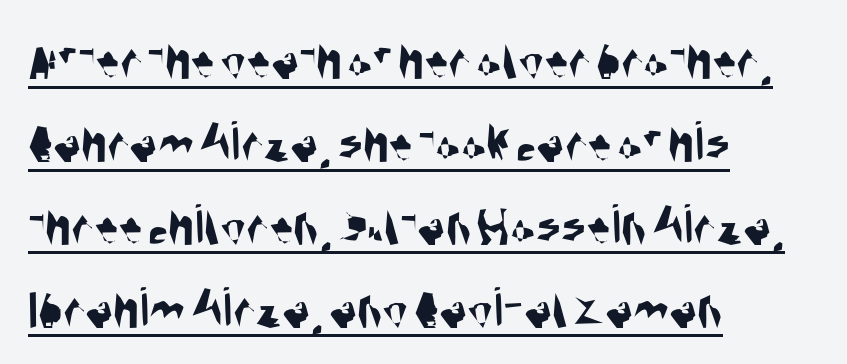
Q: Is the typeface a serif or a sans-serif typeface? A: Sans-serif.
Q: Is the text underlined? A: Yes.
Q: How is the paragraph aligned? A: Left-aligned.
Q: Is the spacing between letters normal or unusually wide? A: Normal.
Q: Is the spacing between lines tight, normal or loose? A: Normal.
Q: Width (condensed, normal, or wide)? A: Condensed.
Q: Stroke contrast? A: Medium.
Q: x-height? A: Large.
Q: Monospaced? A: No.
